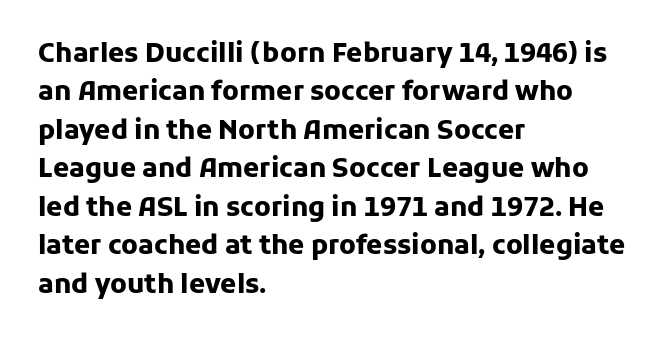
The image shows 26 px bold type, upright; set left-aligned, normal line spacing (1.48x), normal letter spacing, not underlined.
